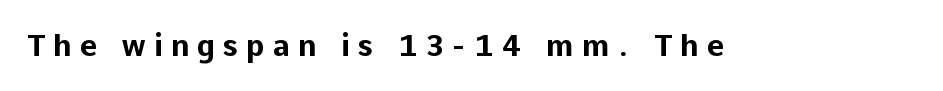
Grotesque or geometric, the face here clearly has no serifs. Between one letter and the next there's a generous, obvious gap. The face used here is proportionally spaced, like ordinary book or web type. The lettering stays uniformly vertical, giving the passage a roman look.
